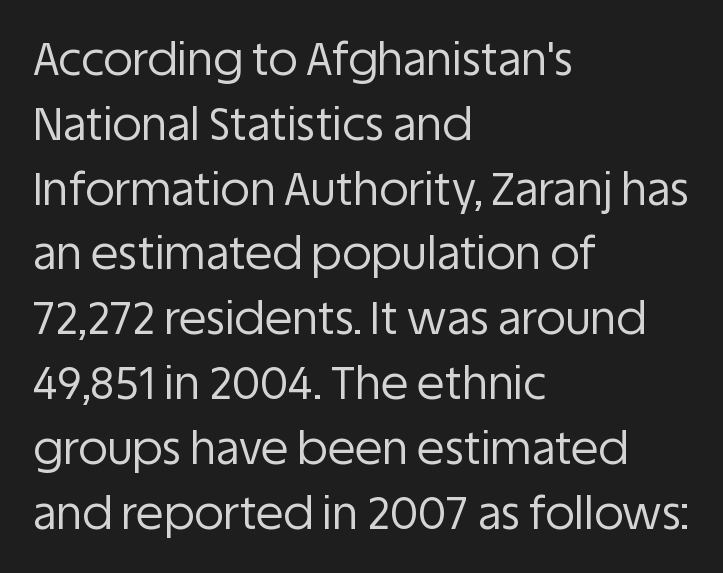
Unbolded letterforms with no extra heft. Is there much room between lines? A standard amount, neither cramped nor airy. You could not count columns in this text — the font is proportionally spaced. The zone under the glyphs is completely vacant. The lines in this sample share a left origin and differ only in where they stop.
